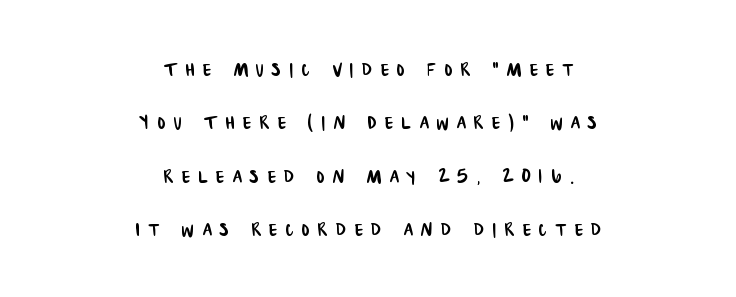
Q: Is the text underlined? A: No.
Q: How is the paragraph aligned? A: Centered.
Q: Is the spacing between letters normal or unusually wide? A: Unusually wide.
Q: Is the spacing between lines tight, normal or loose? A: Loose.
